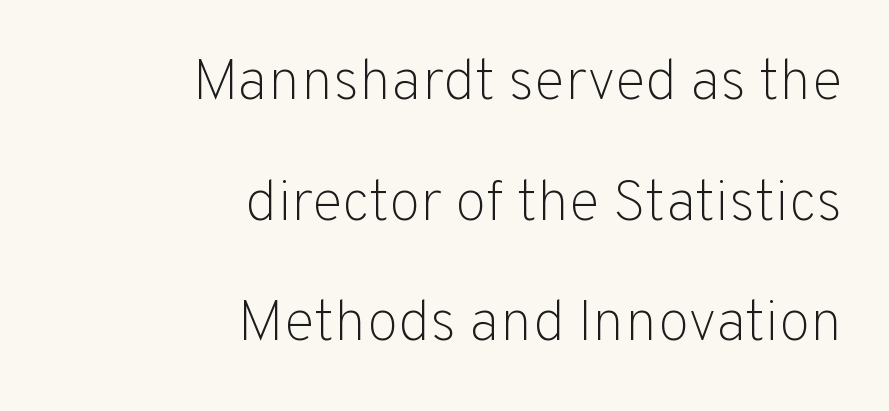
Compared with typical body copy, the letter spacing here is the same. The weight would be labelled regular, book, light, or lighter still. The letters stand straight up with perfectly vertical stems. The space between consecutive lines is lavish. Every row of glyphs terminates at an identical x-position on the right.
